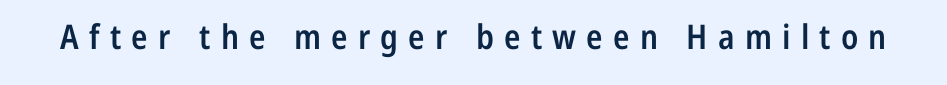
Q: Is the text bold? A: Semi-bold.
Q: Is the text italic (slanted)? A: No, it is upright.
Q: Is the typeface a serif or a sans-serif typeface? A: Sans-serif.
Q: Is the text underlined? A: No.
Q: Is the spacing between letters normal or unusually wide? A: Unusually wide.
Q: Width (condensed, normal, or wide)? A: Condensed.
Q: Stroke contrast? A: Low.
Q: x-height? A: Medium.
Q: Monospaced? A: No.
